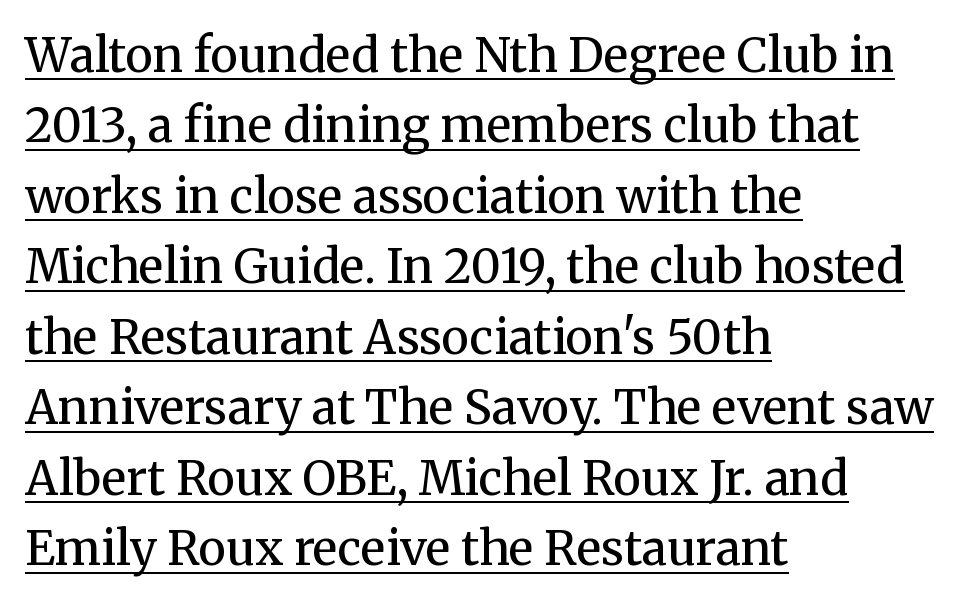
The image shows 47 px regular-weight serif type, upright; set left-aligned, normal line spacing (1.5x), normal letter spacing, underlined; medium stroke contrast and a medium x-height.
